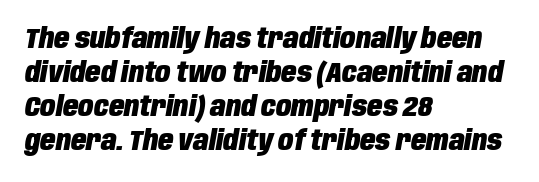
Q: Is the text bold? A: Yes.
Q: Is the text italic (slanted)? A: Yes, it leans right by about 10 degrees.
Q: Is the text underlined? A: No.
Q: How is the paragraph aligned? A: Left-aligned.
Q: Is the spacing between letters normal or unusually wide? A: Normal.
Q: Width (condensed, normal, or wide)? A: Condensed.
Q: Stroke contrast? A: Low.
Q: x-height? A: Large.
Q: Monospaced? A: No.
